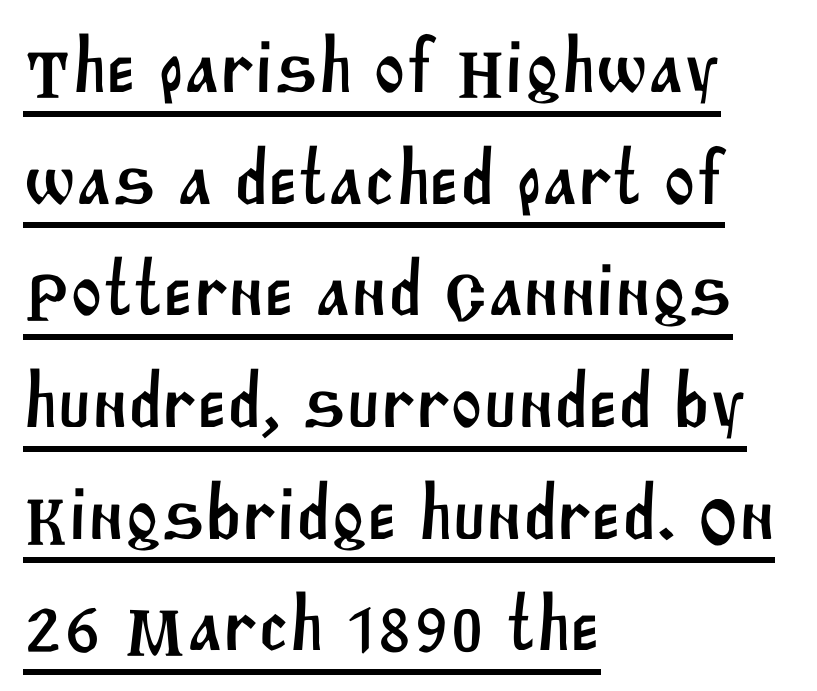
{"serif": "no", "width": "normal", "stroke_contrast": "medium", "x_height": "large", "monospaced": "no", "underline": "yes", "align": "left", "line_spacing": "normal", "line_spacing_ratio": 1.45, "letter_spacing": "normal", "letter_spacing_em": 0.0, "glyph_px": 77}
